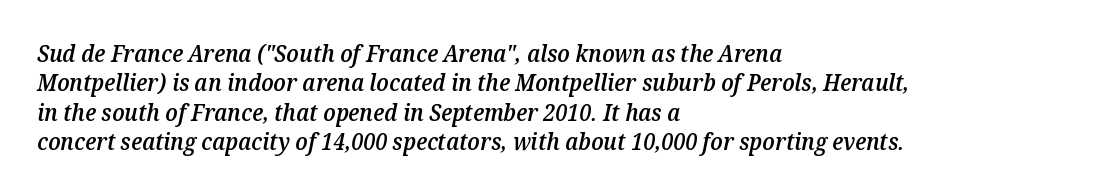
{"italic": "yes", "lean": "right", "slant_degrees": 12, "bold": "semi", "underline": "no", "align": "left", "line_spacing": "normal", "line_spacing_ratio": 1.28, "letter_spacing": "normal", "letter_spacing_em": 0.0, "glyph_px": 23}
